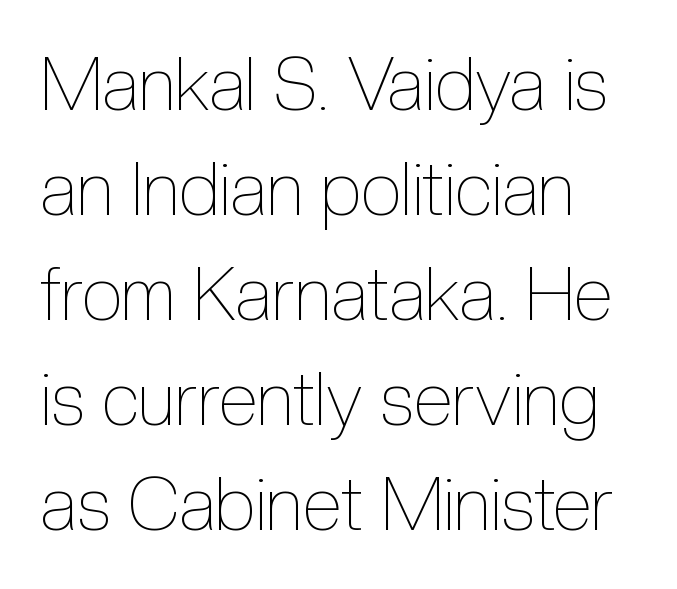
{"italic": "no", "bold": "no", "weight": "thin", "width": "condensed", "x_height": "medium", "monospaced": "no", "underline": "no", "align": "left", "line_spacing": "normal", "line_spacing_ratio": 1.44, "letter_spacing": "normal", "letter_spacing_em": 0.0, "glyph_px": 73}
